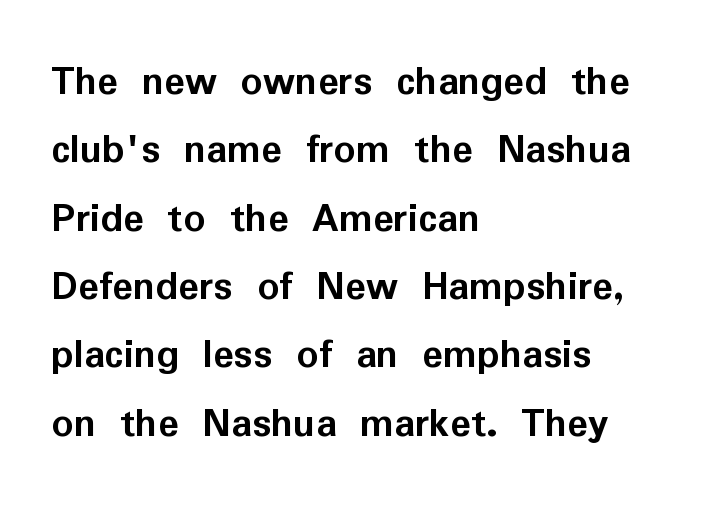
Q: Is the text bold? A: Yes.
Q: Is the text italic (slanted)? A: No, it is upright.
Q: Is the typeface a serif or a sans-serif typeface? A: Sans-serif.
Q: Is the text underlined? A: No.
Q: How is the paragraph aligned? A: Left-aligned.
Q: Is the spacing between letters normal or unusually wide? A: Normal.
Q: Is the spacing between lines tight, normal or loose? A: Normal.
Q: Width (condensed, normal, or wide)? A: Normal.
Q: Stroke contrast? A: Low.
Q: x-height? A: Medium.
Q: Monospaced? A: No.
